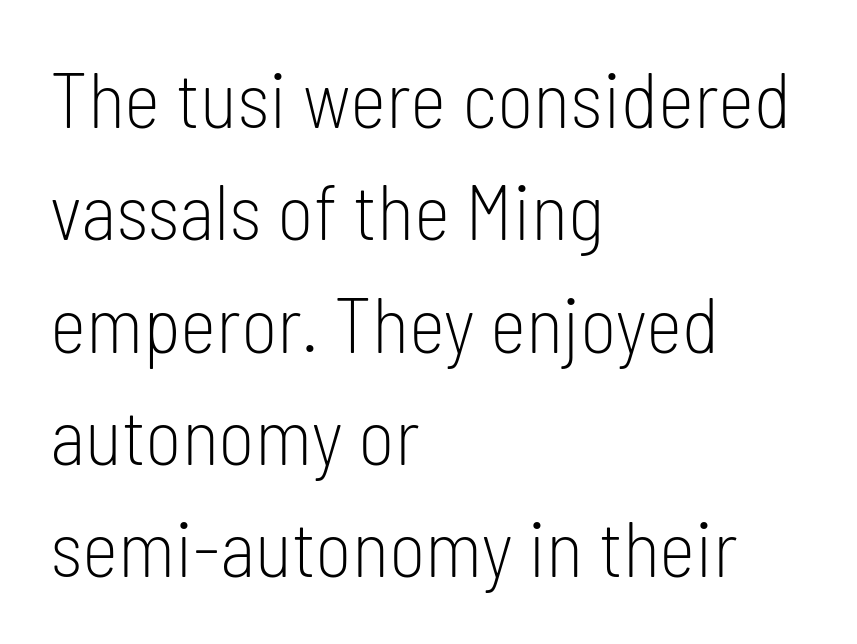
Q: Is the text bold? A: No.
Q: Is the text italic (slanted)? A: No, it is upright.
Q: Is the typeface a serif or a sans-serif typeface? A: Sans-serif.
Q: Is the text underlined? A: No.
Q: How is the paragraph aligned? A: Left-aligned.
Q: Is the spacing between letters normal or unusually wide? A: Normal.
Q: Is the spacing between lines tight, normal or loose? A: Normal.
Q: Width (condensed, normal, or wide)? A: Condensed.
Q: Stroke contrast? A: Low.
Q: x-height? A: Medium.
Q: Monospaced? A: No.
